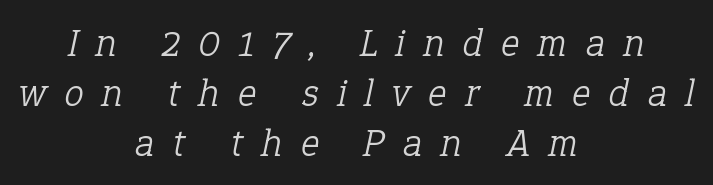
{"serif": "yes", "italic": "yes", "lean": "right", "slant_degrees": 12, "bold": "no", "weight": "light", "width": "normal", "stroke_contrast": "low", "x_height": "medium", "monospaced": "no", "underline": "no", "align": "center", "line_spacing": "normal", "line_spacing_ratio": 1.28, "letter_spacing": "wide", "letter_spacing_em": 0.48, "glyph_px": 39}
